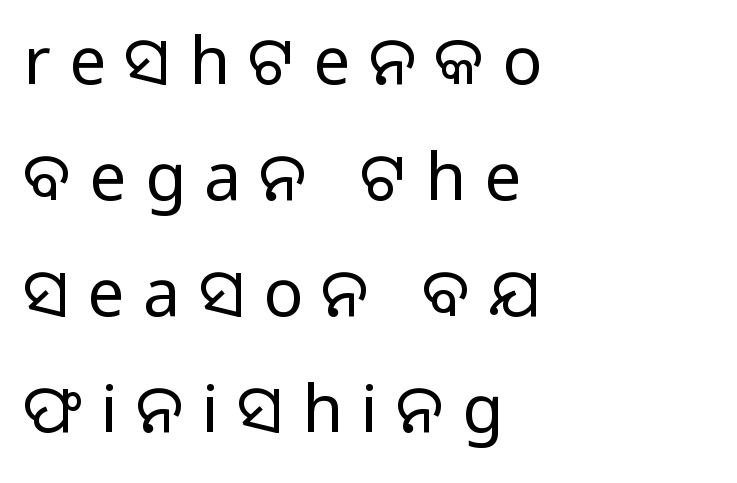
Q: Is the text bold? A: No.
Q: Is the text italic (slanted)? A: No, it is upright.
Q: Is the typeface a serif or a sans-serif typeface? A: Sans-serif.
Q: Is the text underlined? A: No.
Q: How is the paragraph aligned? A: Left-aligned.
Q: Is the spacing between letters normal or unusually wide? A: Unusually wide.
Q: Width (condensed, normal, or wide)? A: Normal.
Q: Stroke contrast? A: Low.
Q: x-height? A: Medium.
Q: Monospaced? A: No.
